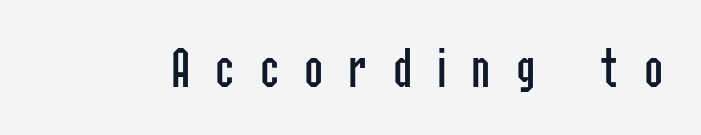
Q: Is the text bold? A: No.
Q: Is the text italic (slanted)? A: No, it is upright.
Q: Is the typeface a serif or a sans-serif typeface? A: Sans-serif.
Q: Is the text underlined? A: No.
Q: Is the spacing between letters normal or unusually wide? A: Unusually wide.
Q: Width (condensed, normal, or wide)? A: Condensed.
Q: Stroke contrast? A: Low.
Q: x-height? A: Medium.
Q: Monospaced? A: No.
